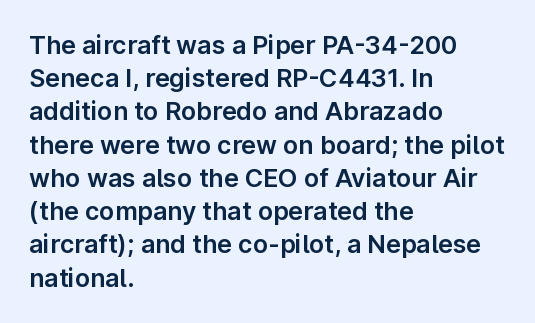
The image shows 25 px text type, upright; set left-aligned, normal line spacing (1.33x), normal letter spacing, not underlined.
